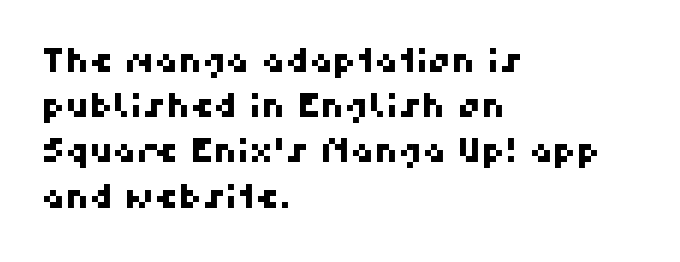
Q: Is the typeface a serif or a sans-serif typeface? A: Sans-serif.
Q: Is the text underlined? A: No.
Q: How is the paragraph aligned? A: Left-aligned.
Q: Is the spacing between letters normal or unusually wide? A: Normal.
Q: Is the spacing between lines tight, normal or loose? A: Normal.
Q: Width (condensed, normal, or wide)? A: Normal.
Q: Stroke contrast? A: High.
Q: x-height? A: Medium.
Q: Monospaced? A: No.
